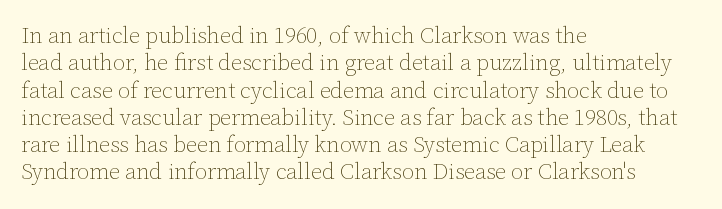
The image shows 22 px text type, upright; set left-aligned, line spacing 1.24x, normal letter spacing, not underlined.
